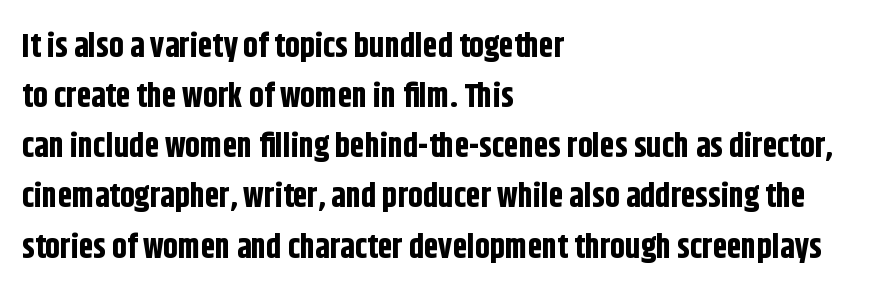
Leftover space on each line is placed entirely after the last word. The letters are bold, with thick, heavy strokes. Compared with typical paragraphs, the rows here are spaced about the same. Check the space under the baseline: it is left empty. When letters stand straight like this, we call the style roman or upright. This rendering employs a face without finishing strokes, i.e., a sans-serif.
